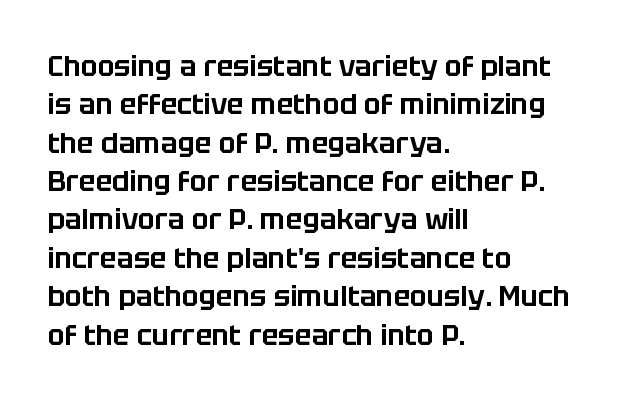
The image shows 28 px sans-serif type, upright; set left-aligned, normal line spacing (1.37x), normal letter spacing, not underlined; low stroke contrast and a large x-height.
